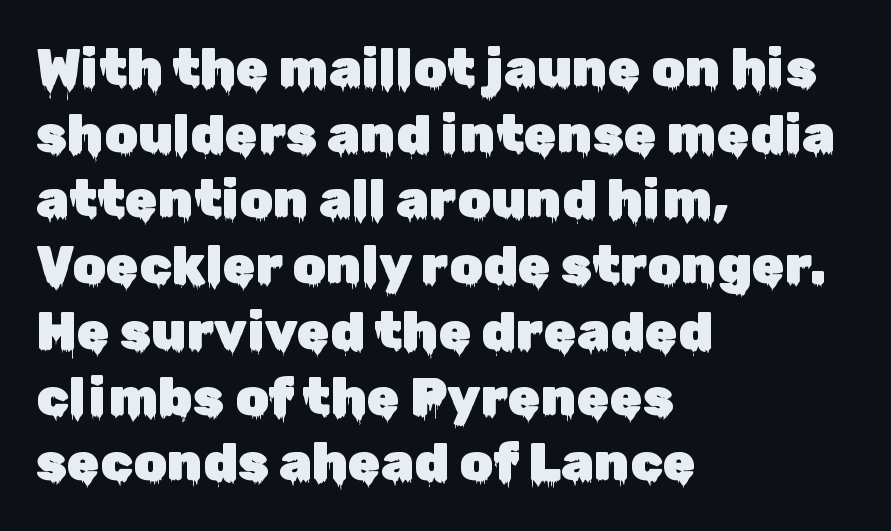
The font family rendered here belongs to the sans-serif group. These lines stack with their left ends in a neat column. A bare baseline throughout the passage. Proportional: the letters do not fall into vertical columns.
